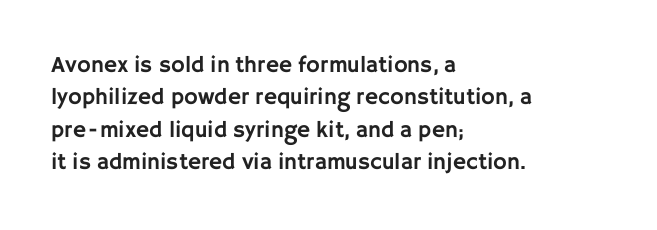
{"italic": "no", "underline": "no", "align": "left", "line_spacing": "normal", "line_spacing_ratio": 1.41, "letter_spacing": "normal", "letter_spacing_em": 0.0, "glyph_px": 23}
